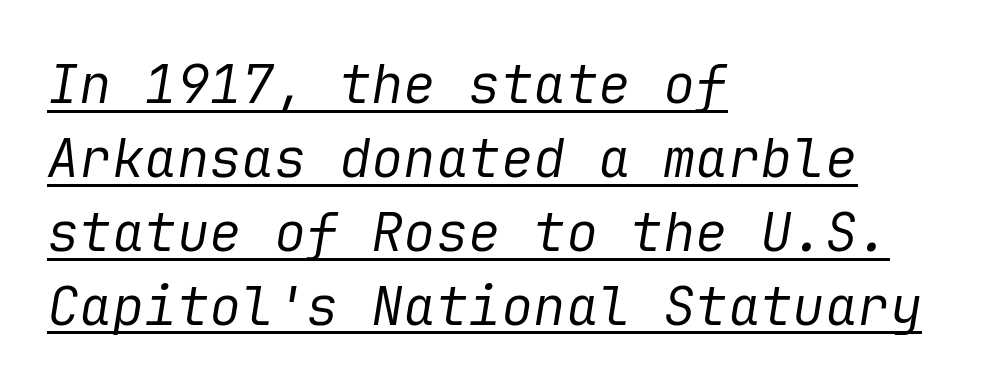
{"italic": "yes", "lean": "right", "slant_degrees": 9, "bold": "no", "weight": "regular", "width": "normal", "stroke_contrast": "low", "x_height": "medium", "underline": "yes", "align": "left", "line_spacing": "normal", "line_spacing_ratio": 1.37, "letter_spacing": "normal", "letter_spacing_em": 0.0, "glyph_px": 54}
